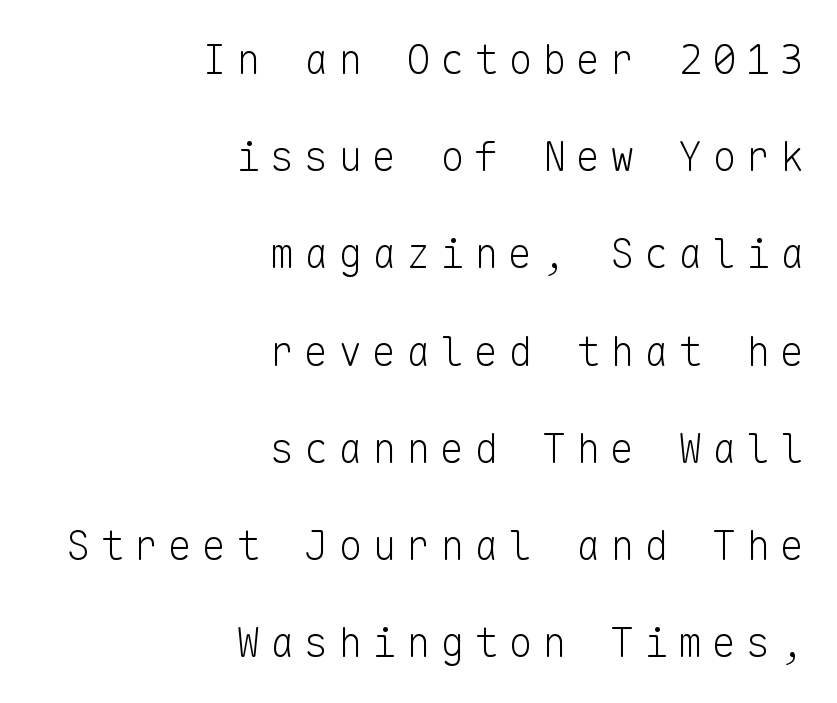
Nope, no serifs anywhere on these letters. Spacing between characters has been opened up far beyond the box default. Right-aligned paragraph, ragged on the left. Leading: increased.
